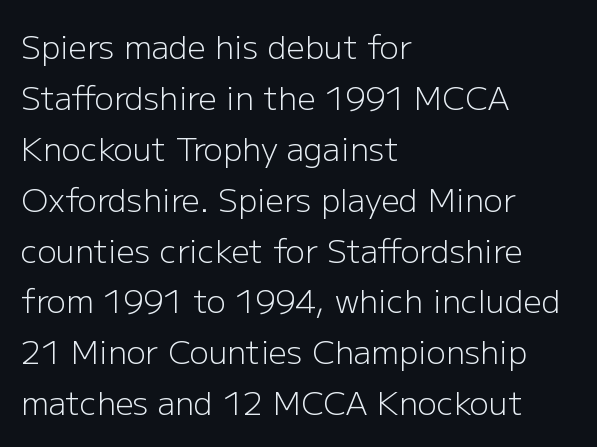
Q: Is the text bold? A: No.
Q: Is the text italic (slanted)? A: No, it is upright.
Q: Is the typeface a serif or a sans-serif typeface? A: Sans-serif.
Q: Is the text underlined? A: No.
Q: How is the paragraph aligned? A: Left-aligned.
Q: Is the spacing between letters normal or unusually wide? A: Normal.
Q: Is the spacing between lines tight, normal or loose? A: Normal.
Q: Width (condensed, normal, or wide)? A: Normal.
Q: Stroke contrast? A: Low.
Q: x-height? A: Medium.
Q: Monospaced? A: No.
